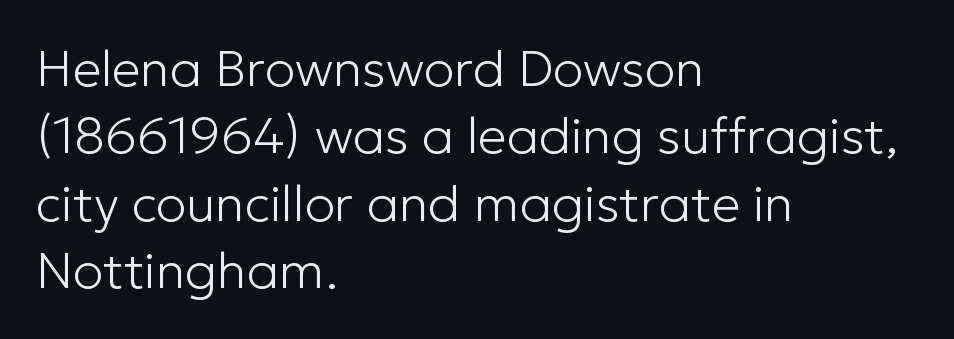
The image shows 51 px light sans-serif type, upright; set left-aligned, normal line spacing (1.32x), normal letter spacing, not underlined; low stroke contrast and a medium x-height.
